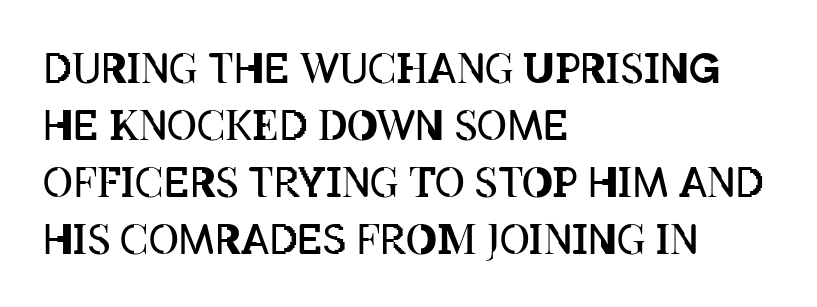
The image shows 41 px regular-weight, condensed type, upright; set left-aligned, normal line spacing (1.39x), normal letter spacing, not underlined; low stroke contrast and a large x-height.
